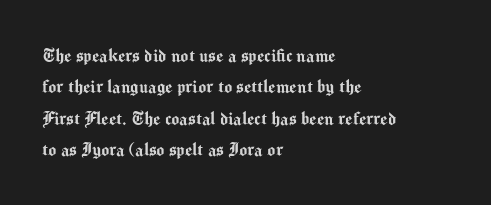
{"italic": "no", "underline": "no", "align": "left", "line_spacing": "normal", "line_spacing_ratio": 1.5, "letter_spacing": "normal", "letter_spacing_em": 0.0, "glyph_px": 21}
